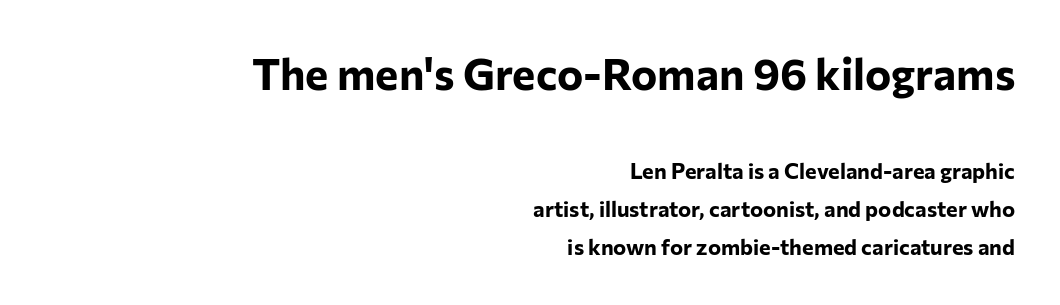
{"serif": "no", "italic": "no", "bold": "yes", "weight": "bold", "width": "normal", "stroke_contrast": "low", "x_height": "medium", "monospaced": "no", "underline": "no", "align": "right", "line_spacing_ratio": 1.72, "letter_spacing": "normal", "letter_spacing_em": 0.0, "larger_block": "first", "size_ratio": 2.0, "glyph_px": 44}
